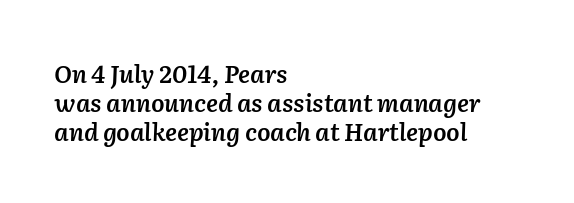
The image shows 24 px text type, italic (leaning right); set left-aligned, line spacing 1.2x, normal letter spacing, not underlined.
